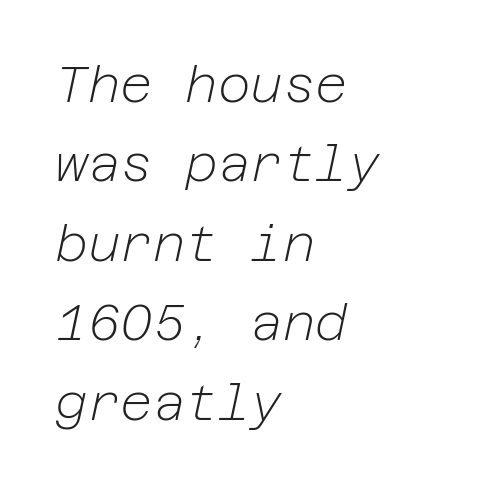
No word sits above an underline. This is not heavy type; no bold has been used. Between one letter and the next there's only the usual sliver of space. The rendering uses a moderate line-height, typical for paragraphs. Designer's note — italics engaged.
